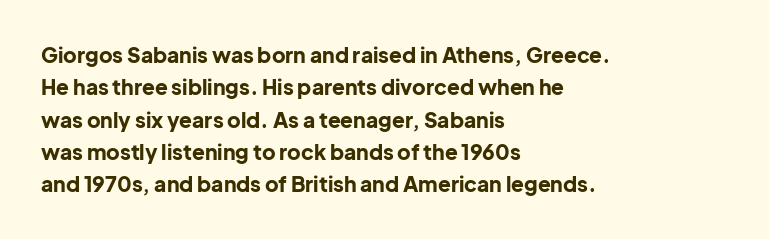
The image shows 21 px bold type, upright; set left-aligned, normal line spacing (1.54x), normal letter spacing, not underlined.
